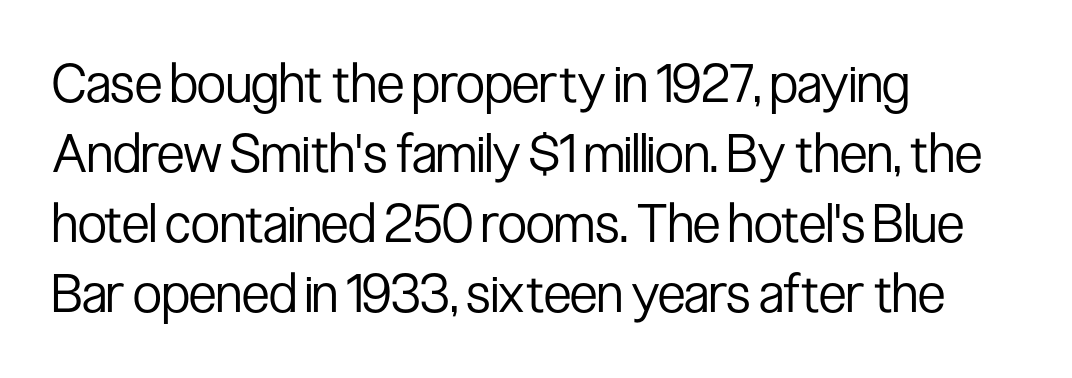
The image shows 53 px regular-weight, condensed sans-serif type, upright; set left-aligned, normal line spacing (1.32x), normal letter spacing, not underlined; low stroke contrast and a medium x-height.
